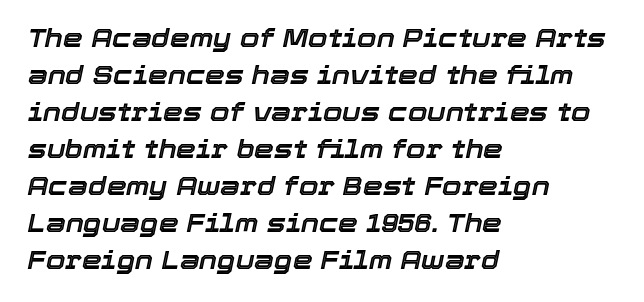
Q: Is the text italic (slanted)? A: Yes, it leans right by about 12 degrees.
Q: Is the text underlined? A: No.
Q: How is the paragraph aligned? A: Left-aligned.
Q: Is the spacing between letters normal or unusually wide? A: Normal.
Q: Is the spacing between lines tight, normal or loose? A: Normal.
